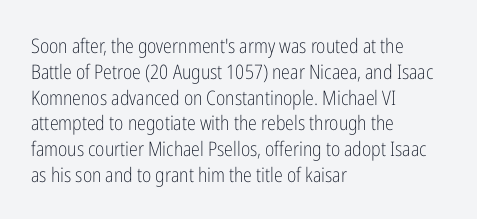
{"italic": "no", "bold": "no", "underline": "no", "align": "left", "line_spacing": "normal", "line_spacing_ratio": 1.29, "letter_spacing": "normal", "letter_spacing_em": 0.0, "glyph_px": 20}
